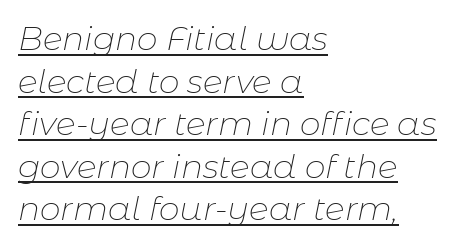
Compared with a typical body face, this is equally light or lighter still. Spacing between characters is what you'd get straight out of the box. It's the slanting kind of type. Each line starts at the same left margin while the right side varies. Emphasis is given by a line drawn under the lettering.
